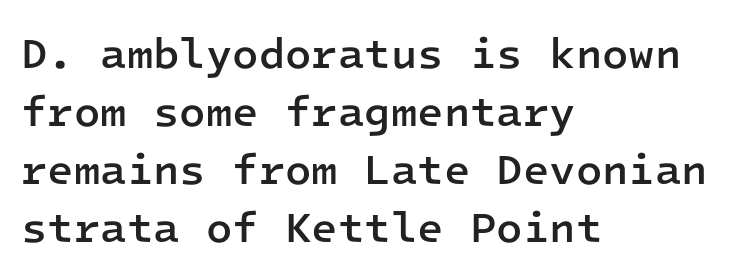
The image shows 43 px semibold sans-serif type, upright, monospaced; set left-aligned, normal line spacing (1.35x), normal letter spacing, not underlined; low stroke contrast and a medium x-height.
